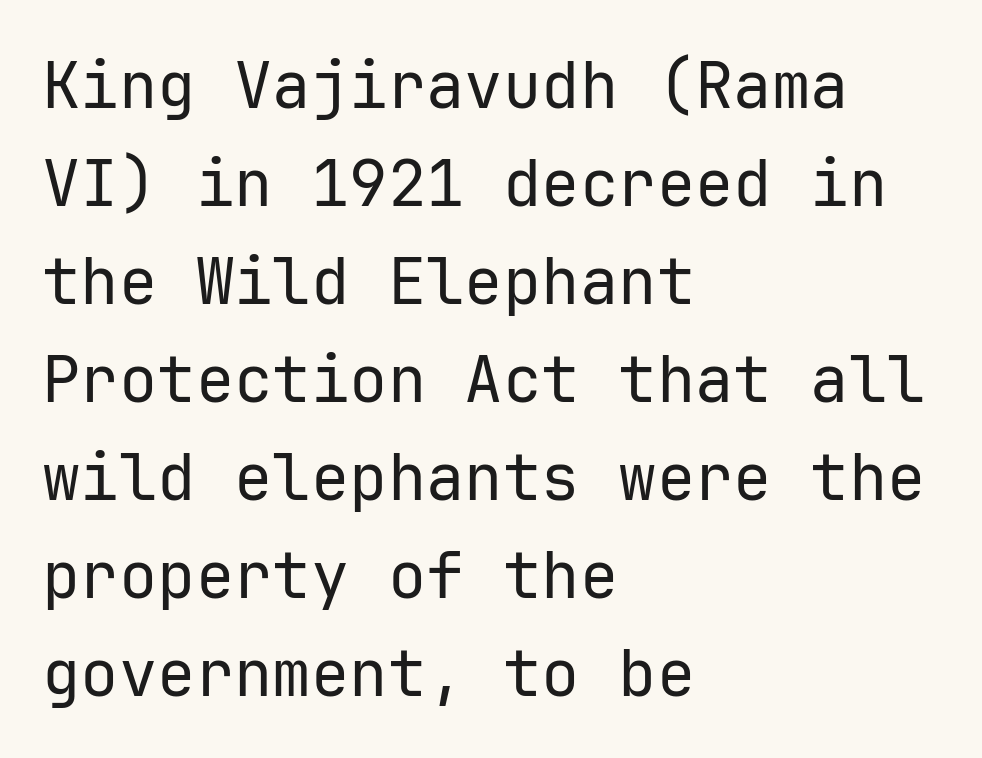
Q: Is the text bold? A: No.
Q: Is the text italic (slanted)? A: No, it is upright.
Q: Is the typeface a serif or a sans-serif typeface? A: Sans-serif.
Q: Is the text underlined? A: No.
Q: How is the paragraph aligned? A: Left-aligned.
Q: Is the spacing between letters normal or unusually wide? A: Normal.
Q: Is the spacing between lines tight, normal or loose? A: Normal.
Q: Width (condensed, normal, or wide)? A: Normal.
Q: Stroke contrast? A: Low.
Q: x-height? A: Medium.
